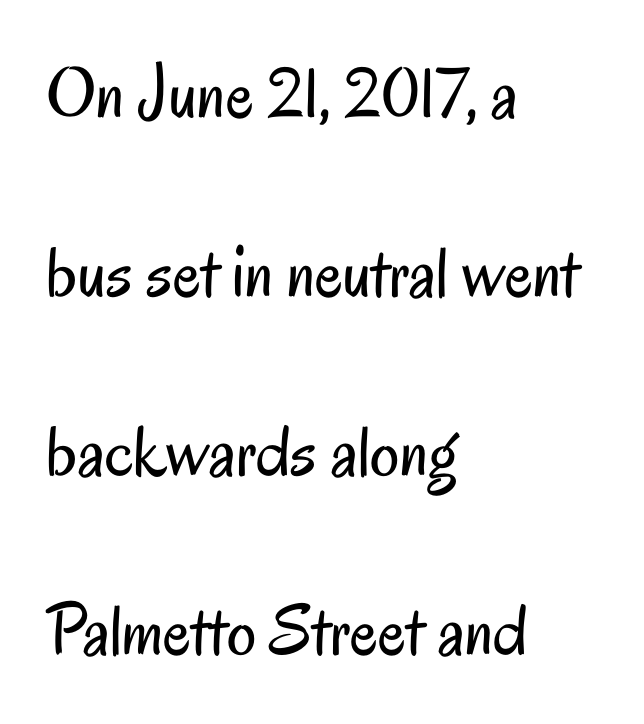
The zone under the glyphs is completely vacant. Typeset ragged right — the left edge is the straight one. The lettering stays uniformly vertical, giving the passage a roman look. The horizontal fit of the characters is conventional and even. The vertical gap from one line to the next is large.
